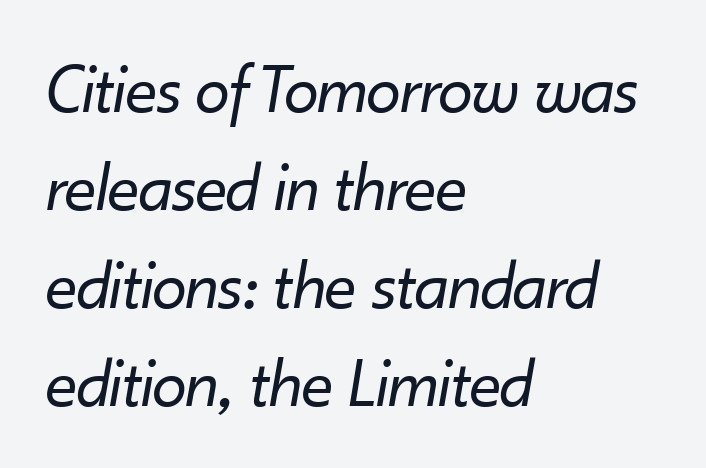
Q: Is the text bold? A: No.
Q: Is the text italic (slanted)? A: Yes, it leans right by about 10 degrees.
Q: Is the text underlined? A: No.
Q: How is the paragraph aligned? A: Left-aligned.
Q: Is the spacing between letters normal or unusually wide? A: Normal.
Q: Is the spacing between lines tight, normal or loose? A: Normal.
Q: Width (condensed, normal, or wide)? A: Normal.
Q: Stroke contrast? A: Low.
Q: x-height? A: Small.
Q: Monospaced? A: No.
